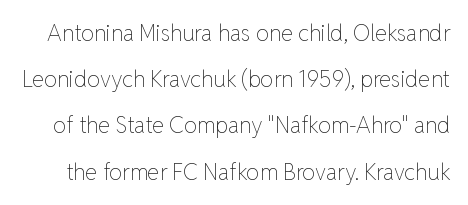
{"italic": "no", "bold": "no", "underline": "no", "line_spacing": "loose", "line_spacing_ratio": 2.1, "letter_spacing": "normal", "letter_spacing_em": 0.0, "glyph_px": 22}
